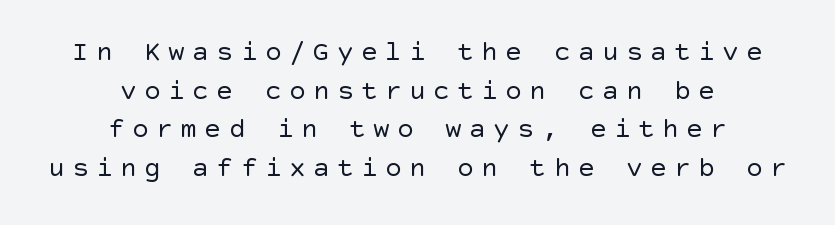
Q: Is the text bold? A: No.
Q: Is the text italic (slanted)? A: No, it is upright.
Q: Is the typeface a serif or a sans-serif typeface? A: Sans-serif.
Q: Is the text underlined? A: No.
Q: How is the paragraph aligned? A: Centered.
Q: Is the spacing between letters normal or unusually wide? A: Unusually wide.
Q: Is the spacing between lines tight, normal or loose? A: Normal.
Q: Width (condensed, normal, or wide)? A: Normal.
Q: x-height? A: Large.
